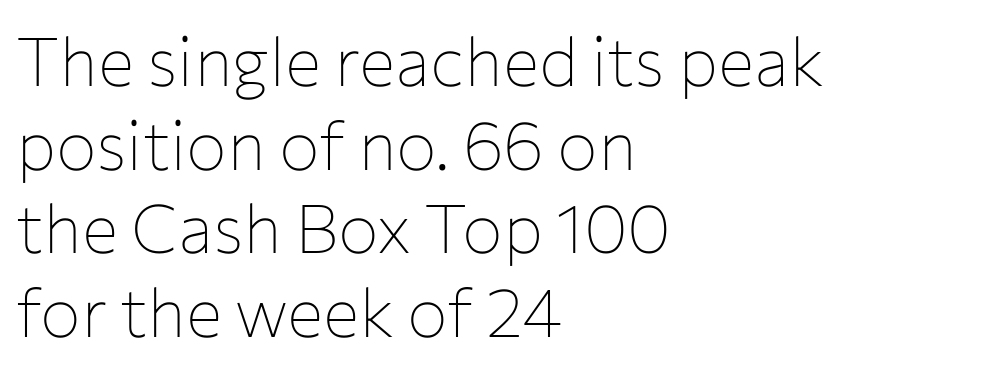
Q: Is the text bold? A: No.
Q: Is the text italic (slanted)? A: No, it is upright.
Q: Is the typeface a serif or a sans-serif typeface? A: Sans-serif.
Q: Is the text underlined? A: No.
Q: How is the paragraph aligned? A: Left-aligned.
Q: Is the spacing between letters normal or unusually wide? A: Normal.
Q: Width (condensed, normal, or wide)? A: Normal.
Q: Stroke contrast? A: Low.
Q: x-height? A: Medium.
Q: Monospaced? A: No.
